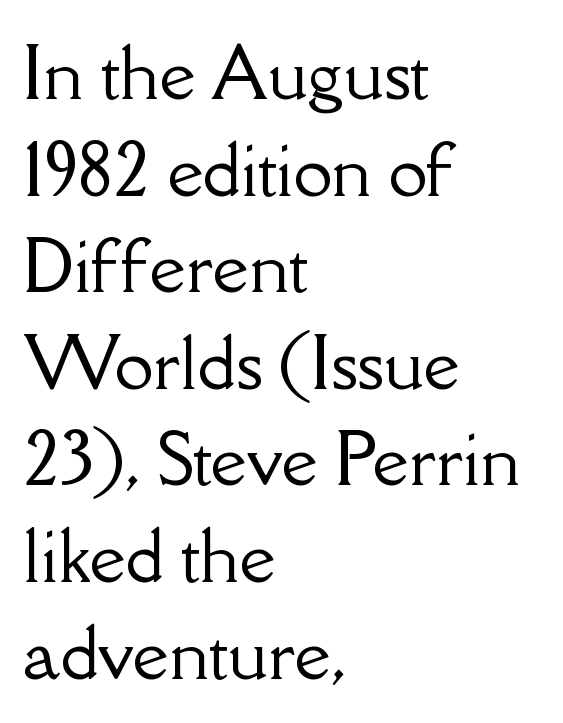
Here the glyphs are tracked normally, forming tight word shapes. Descender tails drop into unmarked territory. A typesetter would call this leading conventional body-copy spacing. The passage shown is typed in a proportional face where columns would drift.
